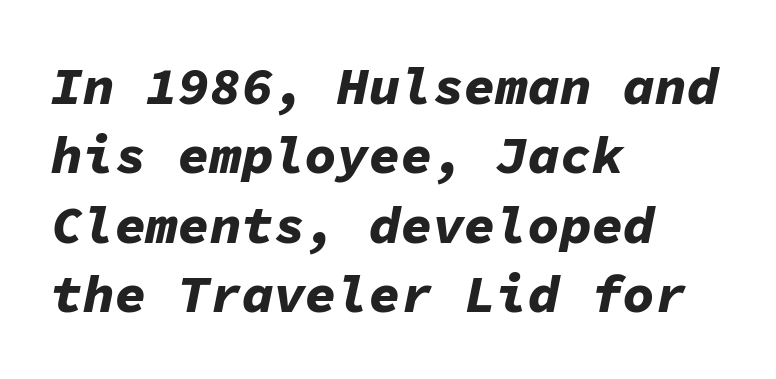
Q: Is the text bold? A: Yes.
Q: Is the text italic (slanted)? A: Yes, it leans right by about 11 degrees.
Q: Is the text underlined? A: No.
Q: How is the paragraph aligned? A: Left-aligned.
Q: Is the spacing between letters normal or unusually wide? A: Normal.
Q: Is the spacing between lines tight, normal or loose? A: Normal.
Q: Width (condensed, normal, or wide)? A: Normal.
Q: Stroke contrast? A: Low.
Q: x-height? A: Medium.
Q: Monospaced? A: Yes.
